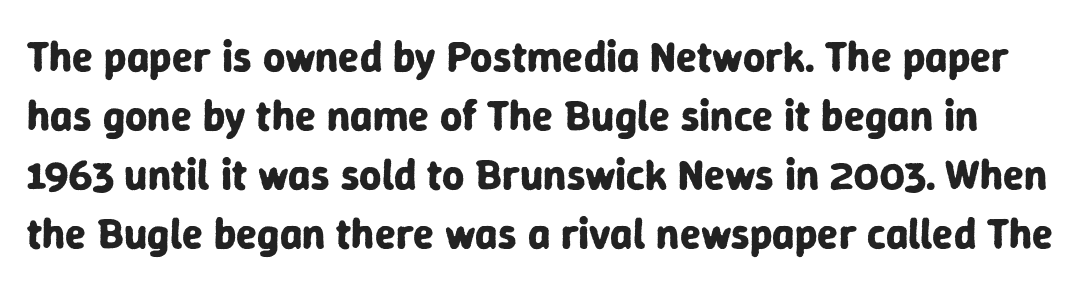
Q: Is the text bold? A: Yes.
Q: Is the text italic (slanted)? A: No, it is upright.
Q: Is the typeface a serif or a sans-serif typeface? A: Sans-serif.
Q: Is the text underlined? A: No.
Q: Is the spacing between letters normal or unusually wide? A: Normal.
Q: Is the spacing between lines tight, normal or loose? A: Normal.
Q: Width (condensed, normal, or wide)? A: Normal.
Q: Stroke contrast? A: Low.
Q: x-height? A: Medium.
Q: Monospaced? A: No.
